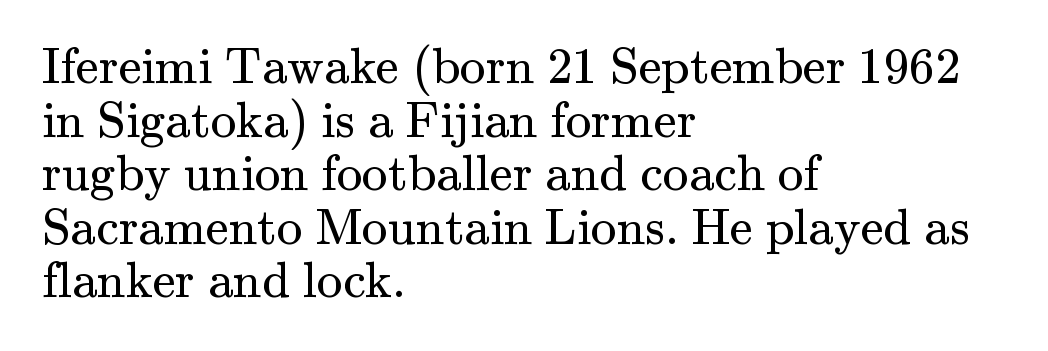
{"serif": "yes", "italic": "no", "bold": "no", "weight": "regular", "width": "normal", "stroke_contrast": "medium", "x_height": "small", "monospaced": "no", "underline": "no", "align": "left", "line_spacing": "tight", "line_spacing_ratio": 1.05, "letter_spacing": "normal", "letter_spacing_em": 0.0, "glyph_px": 51}
